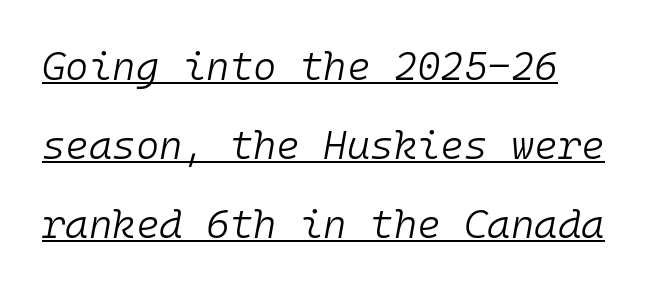
{"italic": "yes", "lean": "right", "slant_degrees": 10, "bold": "no", "weight": "light", "width": "normal", "stroke_contrast": "low", "x_height": "medium", "monospaced": "yes", "underline": "yes", "line_spacing": "loose", "line_spacing_ratio": 1.97, "letter_spacing": "normal", "letter_spacing_em": 0.0, "glyph_px": 40}
